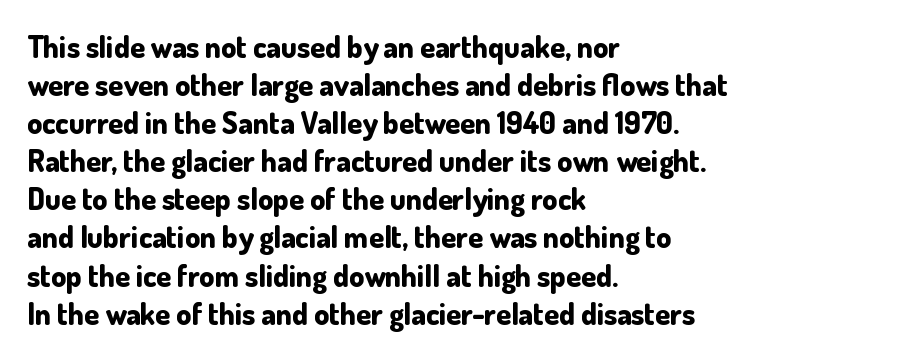
The image shows 30 px bold sans-serif type, upright; set left-aligned, normal line spacing (1.27x), normal letter spacing, not underlined; low stroke contrast and a small x-height.
